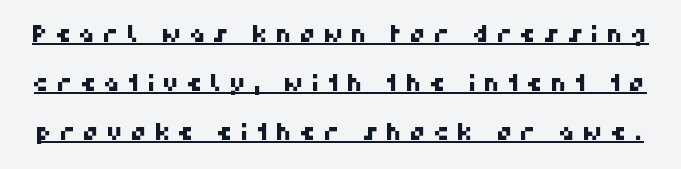
A typographer would call this underscored text. Widely set lines give the paragraph a tall, airy silhouette. The line texture is sparse and dotted thanks to wide tracking.
